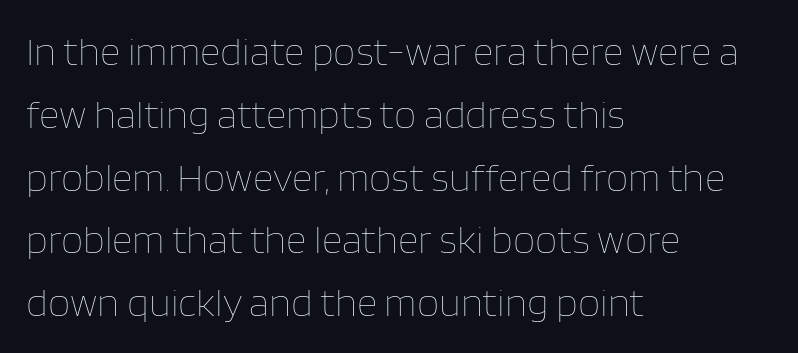
Q: Is the text bold? A: No.
Q: Is the text italic (slanted)? A: No, it is upright.
Q: Is the text underlined? A: No.
Q: How is the paragraph aligned? A: Left-aligned.
Q: Is the spacing between letters normal or unusually wide? A: Normal.
Q: Is the spacing between lines tight, normal or loose? A: Normal.
Q: Width (condensed, normal, or wide)? A: Normal.
Q: Stroke contrast? A: Low.
Q: x-height? A: Large.
Q: Monospaced? A: No.
